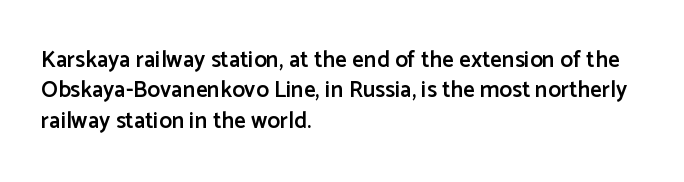
{"italic": "no", "bold": "semi", "underline": "no", "align": "left", "line_spacing": "normal", "line_spacing_ratio": 1.32, "letter_spacing": "normal", "letter_spacing_em": 0.0, "glyph_px": 23}
